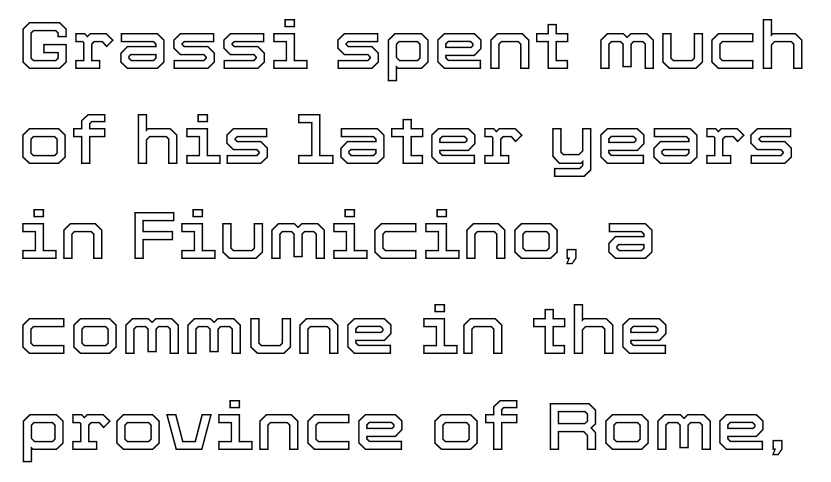
The image shows 67 px text type, upright; set left-aligned, normal line spacing (1.42x), normal letter spacing, not underlined; a medium x-height.
